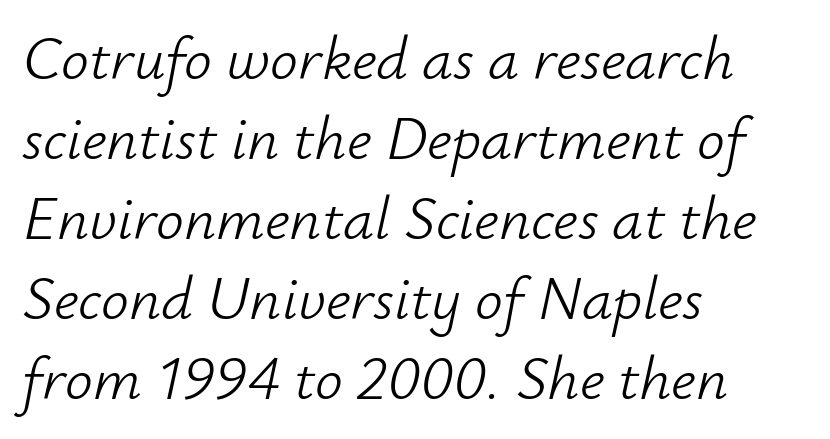
The image shows 62 px light type, italic (leaning right); set left-aligned, normal line spacing (1.29x), normal letter spacing, not underlined; low stroke contrast and a small x-height.
